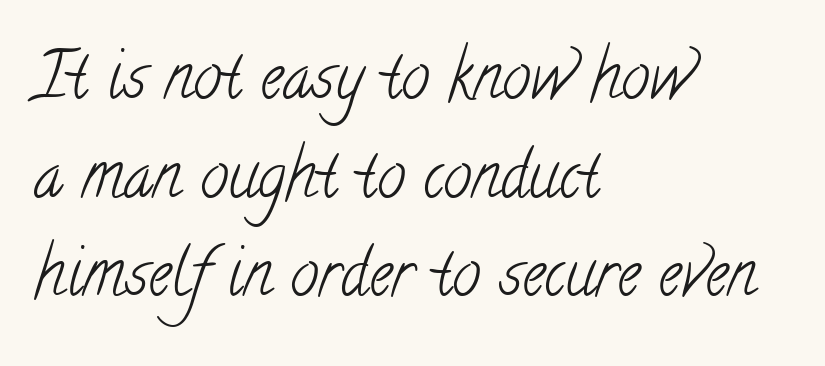
{"bold": "no", "weight": "light", "width": "condensed", "stroke_contrast": "low", "x_height": "small", "monospaced": "no", "underline": "no", "align": "left", "line_spacing": "normal", "line_spacing_ratio": 1.54, "letter_spacing": "normal", "letter_spacing_em": 0.0, "glyph_px": 64}
